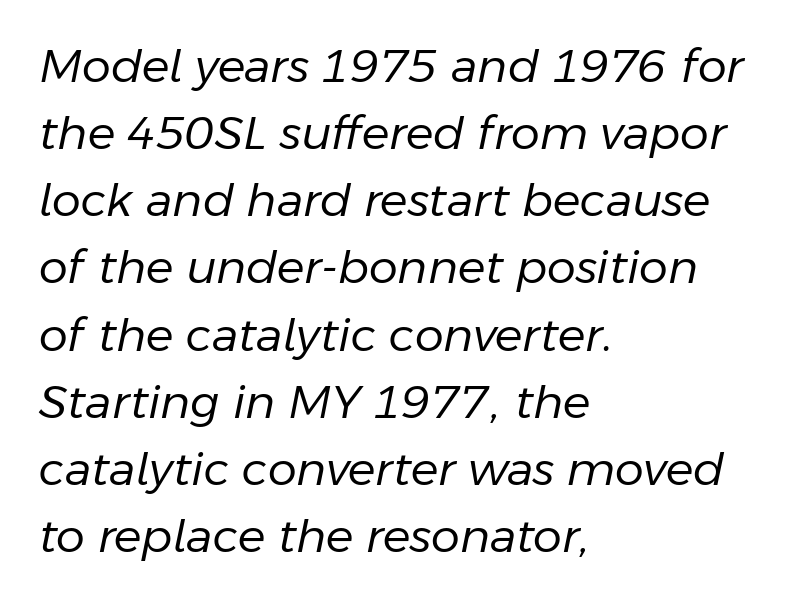
Whoever set this chose a conventional vertical rhythm. The ragged edge is on the right, which tells us the setting is flush left. Compared with a typical body face, this is equally light or lighter still. Nothing unusual about the tracking: characters are spaced as the font intends. The text carries the slant typical of an italic or oblique font.
